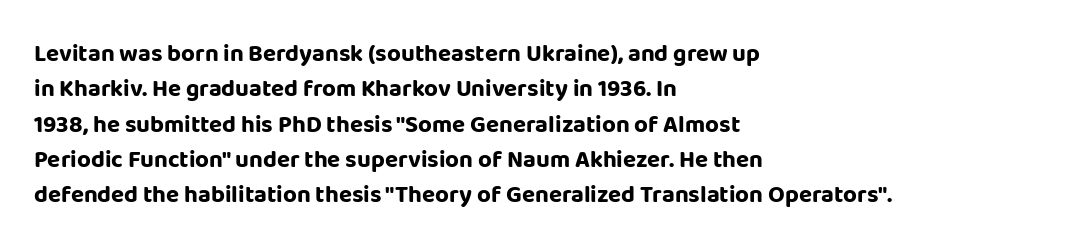
Q: Is the text bold? A: Yes.
Q: Is the text italic (slanted)? A: No, it is upright.
Q: Is the text underlined? A: No.
Q: How is the paragraph aligned? A: Left-aligned.
Q: Is the spacing between letters normal or unusually wide? A: Normal.
Q: Is the spacing between lines tight, normal or loose? A: Normal.
